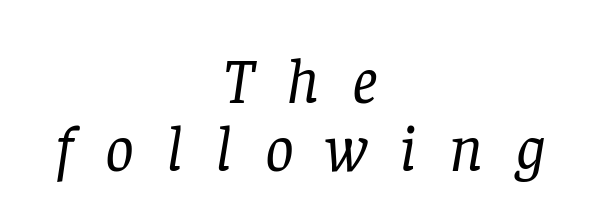
The image shows 64 px regular-weight serif type, italic (leaning right); set centered, tight line spacing (1.07x), unusually wide letter spacing (+0.5 em), not underlined; low stroke contrast and a large x-height.
